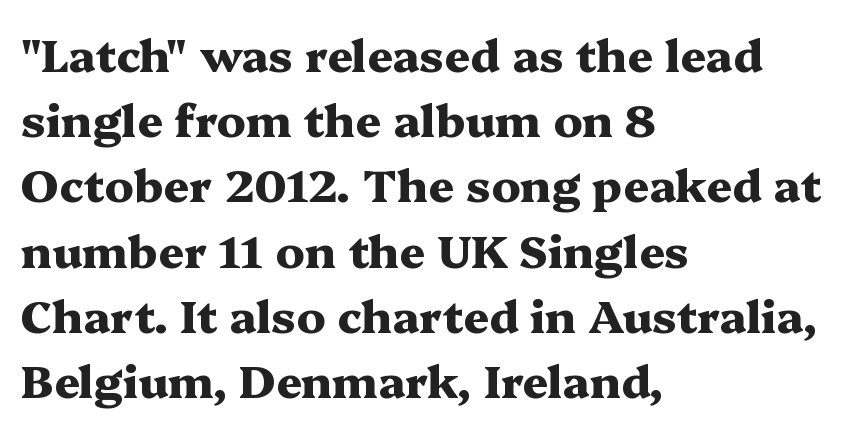
The image shows 45 px heavy, wide serif type, upright; set left-aligned, normal line spacing (1.45x), normal letter spacing, not underlined; medium stroke contrast and a medium x-height.
